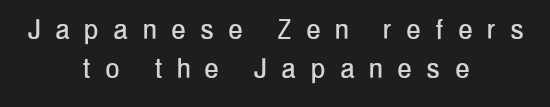
Proportional: the letters do not fall into vertical columns. A bare baseline throughout the passage. The face used here is rendered with a markedly widened letterfit. The font's upright variant was chosen for this text.
